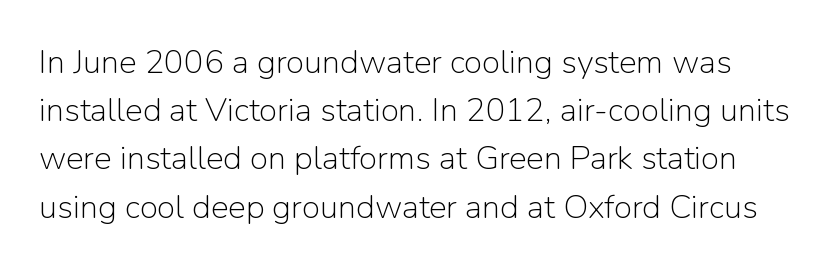
Q: Is the text bold? A: No.
Q: Is the text italic (slanted)? A: No, it is upright.
Q: Is the typeface a serif or a sans-serif typeface? A: Sans-serif.
Q: Is the text underlined? A: No.
Q: Is the spacing between letters normal or unusually wide? A: Normal.
Q: Is the spacing between lines tight, normal or loose? A: Normal.
Q: Width (condensed, normal, or wide)? A: Normal.
Q: Stroke contrast? A: Low.
Q: x-height? A: Medium.
Q: Monospaced? A: No.
